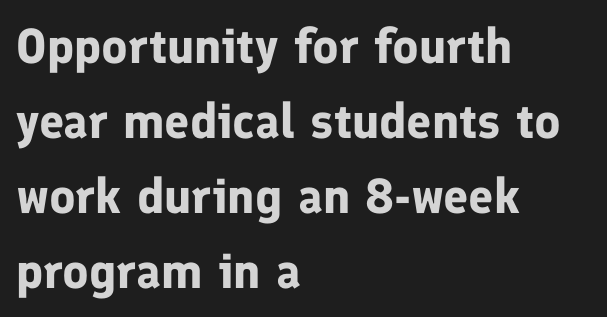
Q: Is the text bold? A: Yes.
Q: Is the text italic (slanted)? A: No, it is upright.
Q: Is the typeface a serif or a sans-serif typeface? A: Sans-serif.
Q: Is the text underlined? A: No.
Q: How is the paragraph aligned? A: Left-aligned.
Q: Is the spacing between letters normal or unusually wide? A: Normal.
Q: Is the spacing between lines tight, normal or loose? A: Normal.
Q: Width (condensed, normal, or wide)? A: Normal.
Q: Stroke contrast? A: Low.
Q: x-height? A: Medium.
Q: Monospaced? A: No.
